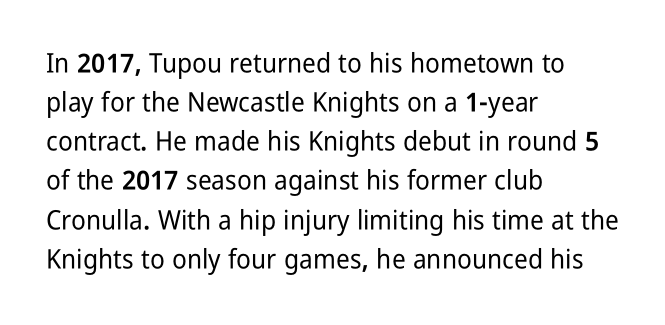
{"italic": "no", "underline": "no", "align": "left", "line_spacing": "normal", "line_spacing_ratio": 1.45, "letter_spacing": "normal", "letter_spacing_em": 0.0, "glyph_px": 27}
